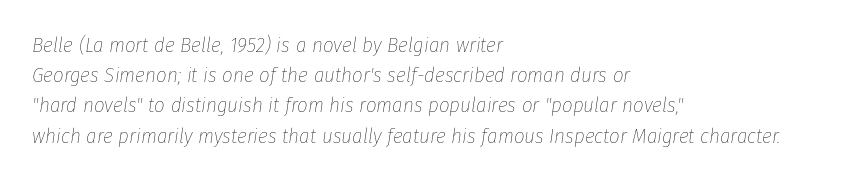
The image shows 21 px text type, italic (leaning right); set left-aligned, normal line spacing (1.44x), normal letter spacing, not underlined.
